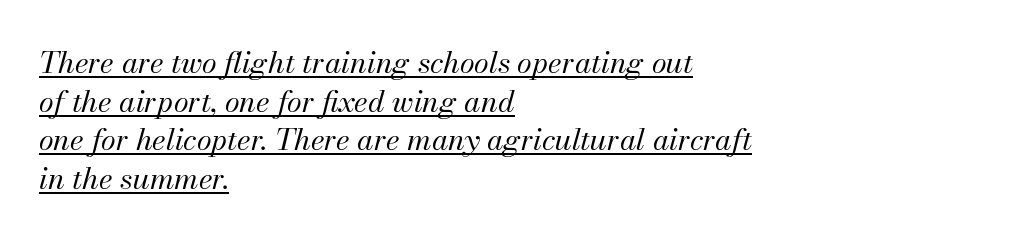
This rendering features underlined lettering. The typesetter chose a ragged-right arrangement here. The rows are spaced the way most documents space them. The letters advance in unequal steps, a hallmark of proportional type. A light-to-regular cut is what we see here.
